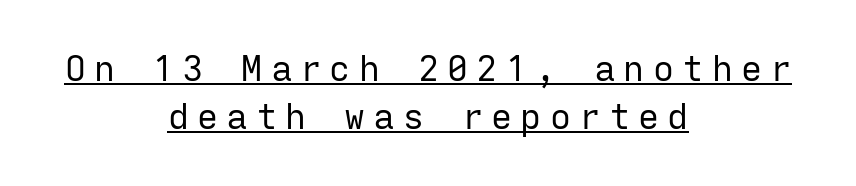
{"serif": "no", "italic": "no", "bold": "no", "weight": "regular", "width": "normal", "stroke_contrast": "low", "x_height": "medium", "monospaced": "yes", "underline": "yes", "align": "center", "line_spacing": "normal", "line_spacing_ratio": 1.37, "letter_spacing": "wide", "letter_spacing_em": 0.24, "glyph_px": 35}
